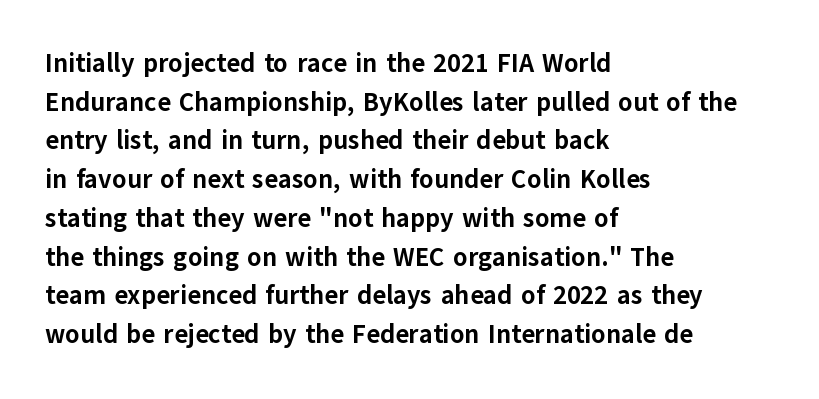
{"italic": "no", "bold": "yes", "underline": "no", "align": "left", "line_spacing": "normal", "line_spacing_ratio": 1.49, "letter_spacing": "normal", "letter_spacing_em": 0.0, "glyph_px": 26}
